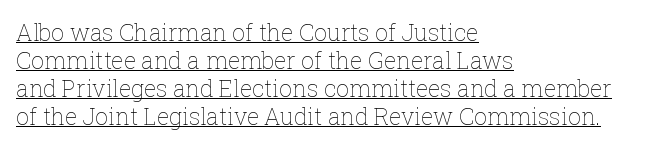
The paragraph has a hard left edge and a soft right edge. Ascenders rise straight up at ninety degrees. The characters are drawn with everyday or finer stroke widths. Glance below the letters and you will spot a drawn line. Between one letter and the next there's only the usual sliver of space.
